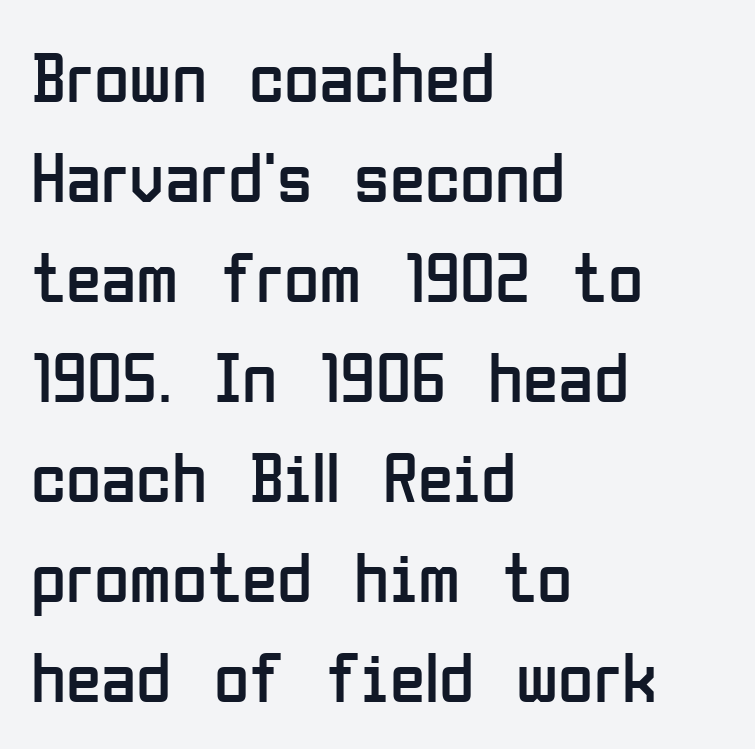
Type style note: lacks serifs. The lines sit at an ordinary, default distance from one another. The paragraph shown leans on its left margin. The lettering holds an erect, upright posture throughout.
